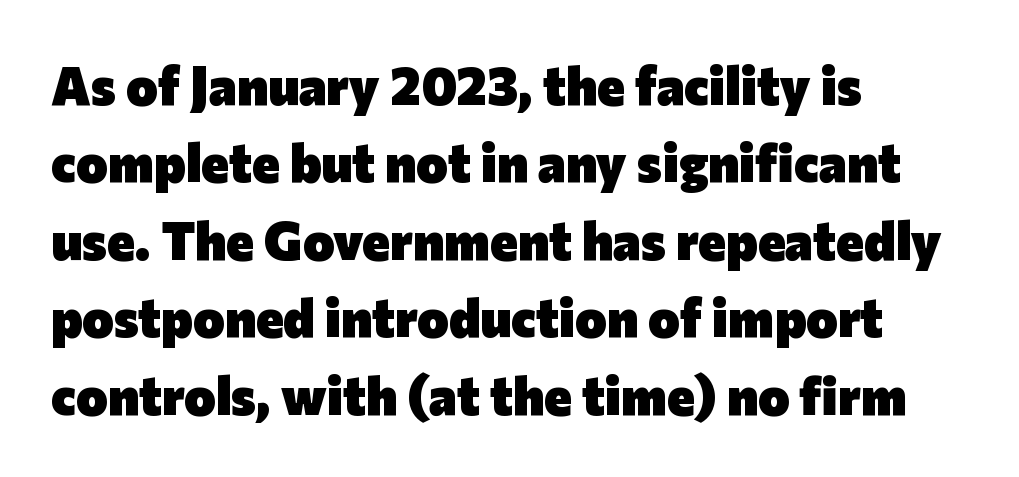
{"serif": "no", "italic": "no", "bold": "yes", "weight": "heavy", "width": "normal", "stroke_contrast": "low", "x_height": "medium", "monospaced": "no", "underline": "no", "align": "left", "line_spacing": "normal", "line_spacing_ratio": 1.46, "letter_spacing": "normal", "letter_spacing_em": 0.0, "glyph_px": 53}
